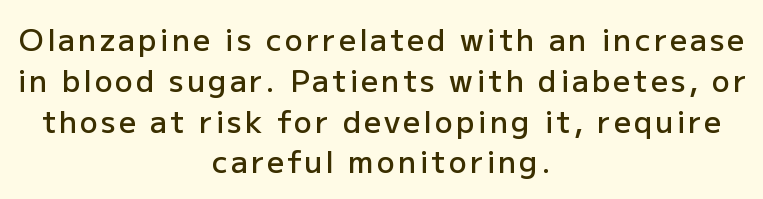
{"serif": "no", "italic": "no", "bold": "semi", "weight": "semibold", "width": "normal", "stroke_contrast": "low", "x_height": "medium", "monospaced": "no", "underline": "no", "align": "center", "line_spacing": "normal", "line_spacing_ratio": 1.36, "glyph_px": 30}
